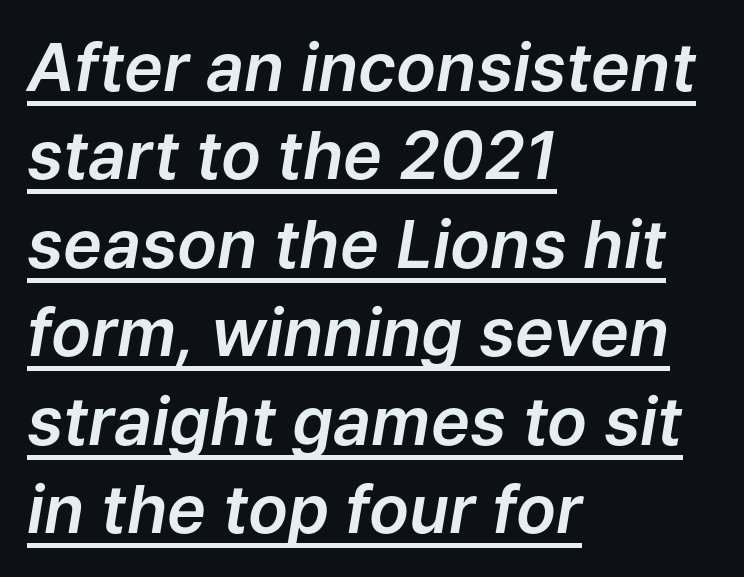
The image shows 66 px text type, italic (leaning right); set left-aligned, normal line spacing (1.34x), normal letter spacing, underlined; low stroke contrast and a medium x-height.
